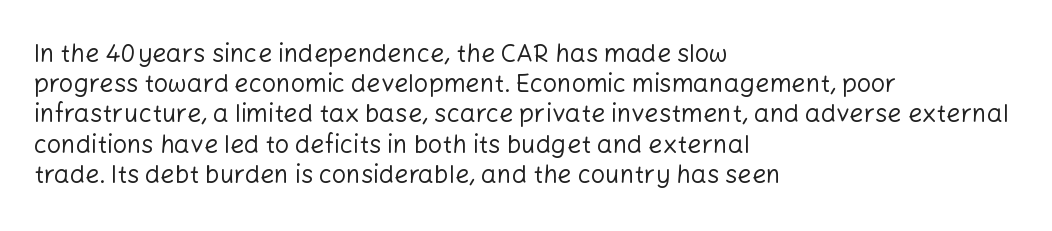
Q: Is the text bold? A: No.
Q: Is the text italic (slanted)? A: No, it is upright.
Q: Is the text underlined? A: No.
Q: How is the paragraph aligned? A: Left-aligned.
Q: Is the spacing between letters normal or unusually wide? A: Normal.
